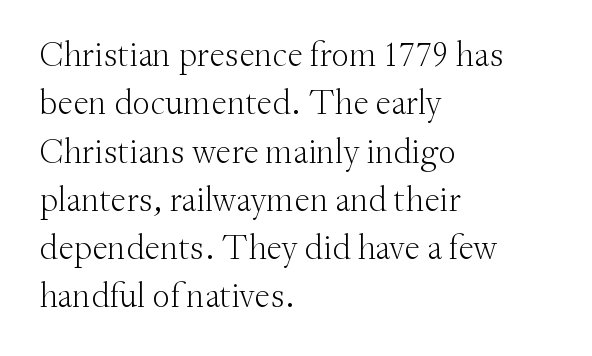
Q: Is the text bold? A: No.
Q: Is the text italic (slanted)? A: No, it is upright.
Q: Is the typeface a serif or a sans-serif typeface? A: Serif.
Q: Is the text underlined? A: No.
Q: How is the paragraph aligned? A: Left-aligned.
Q: Is the spacing between letters normal or unusually wide? A: Normal.
Q: Is the spacing between lines tight, normal or loose? A: Normal.
Q: Width (condensed, normal, or wide)? A: Normal.
Q: Stroke contrast? A: Medium.
Q: x-height? A: Small.
Q: Monospaced? A: No.
